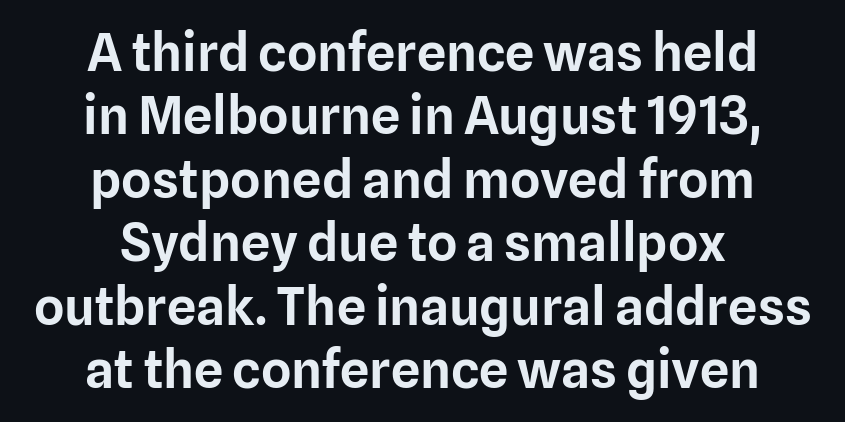
{"serif": "no", "italic": "no", "width": "normal", "stroke_contrast": "low", "x_height": "medium", "monospaced": "no", "underline": "no", "align": "center", "line_spacing_ratio": 1.22, "letter_spacing": "normal", "letter_spacing_em": 0.0, "glyph_px": 52}
